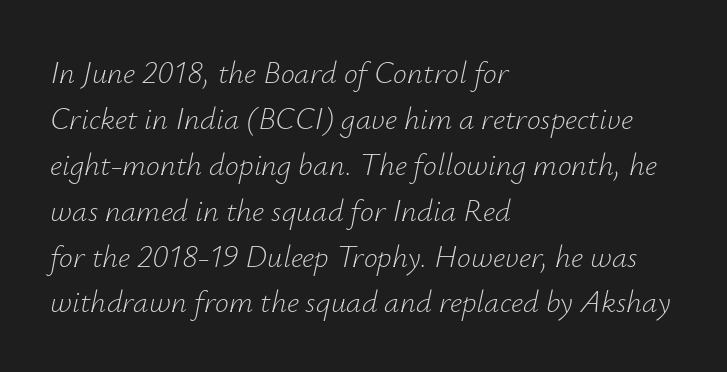
Q: Is the text bold? A: No.
Q: Is the text italic (slanted)? A: Yes, it leans right by about 12 degrees.
Q: Is the text underlined? A: No.
Q: How is the paragraph aligned? A: Left-aligned.
Q: Is the spacing between letters normal or unusually wide? A: Normal.
Q: Is the spacing between lines tight, normal or loose? A: Normal.
Q: Width (condensed, normal, or wide)? A: Normal.
Q: Stroke contrast? A: Low.
Q: x-height? A: Small.
Q: Monospaced? A: No.
